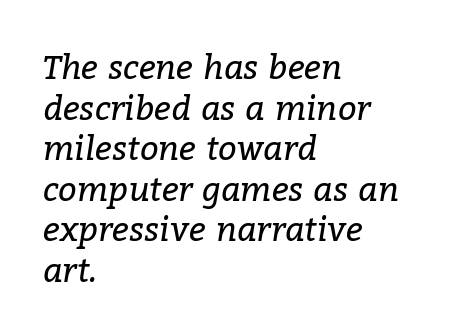
Is this a heavy cut? Hardly; it is regular or lighter. Honestly, there is no underline to notice here at all. Stroke terminals: seriffed. In terms of posture, this sample is oblique. Do the characters align in a grid? No, the font is proportional.
